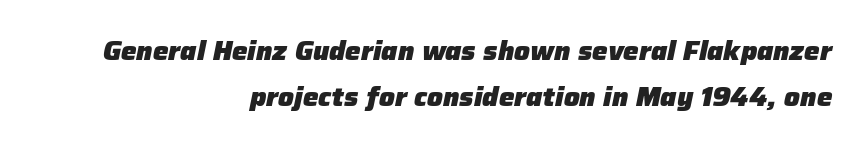
The image shows 26 px bold type, italic (leaning right); set right-aligned, line spacing 1.78x, normal letter spacing, not underlined.
